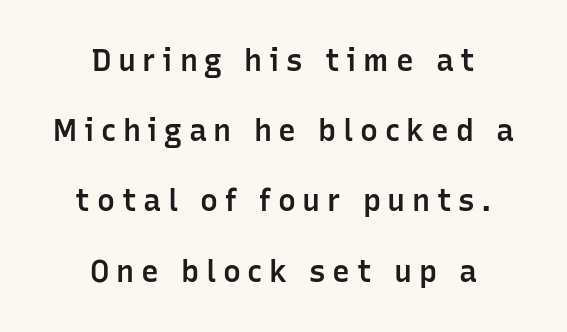
Alignment: centered. Weight: semibold (demi). Letterform terminals end flat and unadorned throughout the passage. Does extra space separate the letters? Yes, quite a lot of it.
